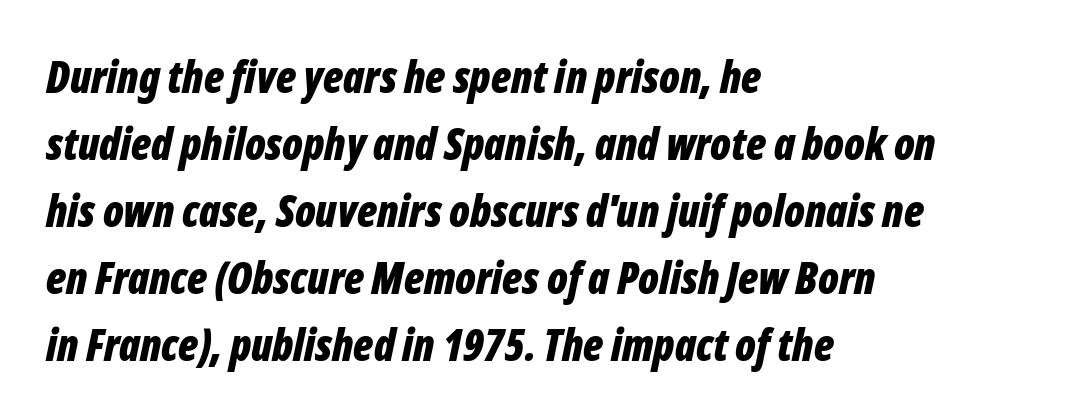
{"italic": "yes", "lean": "right", "slant_degrees": 12, "bold": "yes", "weight": "bold", "width": "condensed", "stroke_contrast": "low", "x_height": "medium", "monospaced": "no", "underline": "no", "align": "left", "line_spacing": "normal", "line_spacing_ratio": 1.52, "letter_spacing": "normal", "letter_spacing_em": 0.0, "glyph_px": 44}
